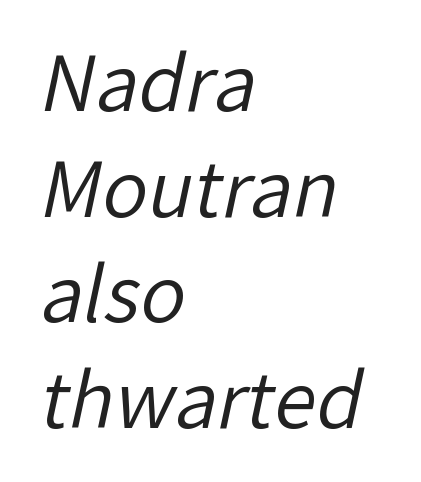
Q: Is the text bold? A: No.
Q: Is the typeface a serif or a sans-serif typeface? A: Sans-serif.
Q: Is the text underlined? A: No.
Q: How is the paragraph aligned? A: Left-aligned.
Q: Is the spacing between letters normal or unusually wide? A: Normal.
Q: Is the spacing between lines tight, normal or loose? A: Normal.
Q: Width (condensed, normal, or wide)? A: Normal.
Q: Stroke contrast? A: Low.
Q: x-height? A: Medium.
Q: Monospaced? A: No.
